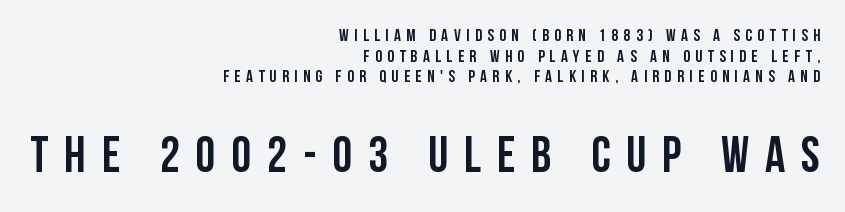
The image shows 50 px condensed sans-serif type, upright; set right-aligned, line spacing 1.21x, unusually wide letter spacing (+0.32 em), not underlined; the second (bottom) block is 2.94x larger; low stroke contrast and a large x-height.
